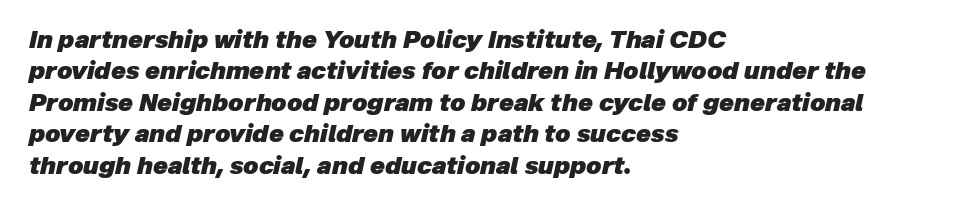
The image shows 24 px bold type, italic (leaning right); set left-aligned, normal line spacing (1.31x), normal letter spacing, not underlined.
